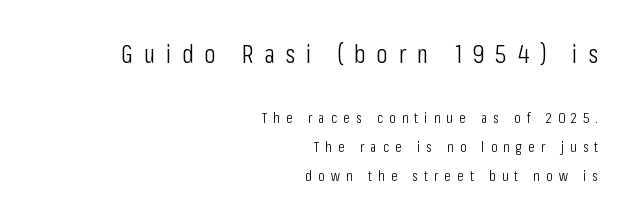
Q: Is the text bold? A: No.
Q: Is the text italic (slanted)? A: No, it is upright.
Q: Is the text underlined? A: No.
Q: How is the paragraph aligned? A: Right-aligned.
Q: Is the spacing between letters normal or unusually wide? A: Unusually wide.
Q: Is the spacing between lines tight, normal or loose? A: Loose.
Q: Which block of text is set in a larger size, the first (top) or the second (bottom)? A: The first (top) one.
